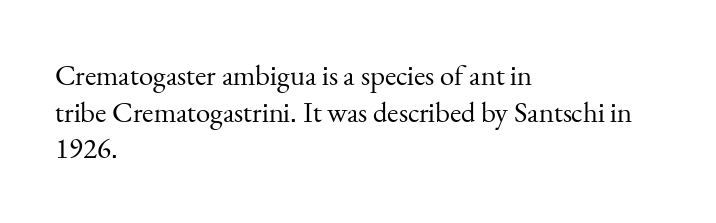
The letters carry serifs — small finishing strokes at the ends of their stems. Do the characters align in a grid? No, the font is proportional. Tall strokes in this sample are plumb rather than angled. Nobody touched the tracking dial on this one.
